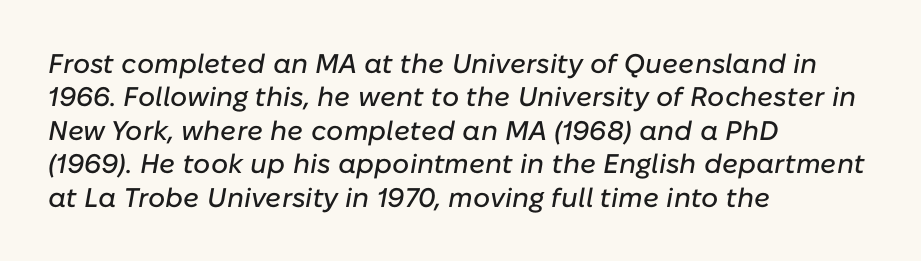
{"italic": "yes", "lean": "right", "slant_degrees": 10, "underline": "no", "align": "left", "line_spacing_ratio": 1.24, "letter_spacing": "normal", "letter_spacing_em": 0.0, "glyph_px": 27}
